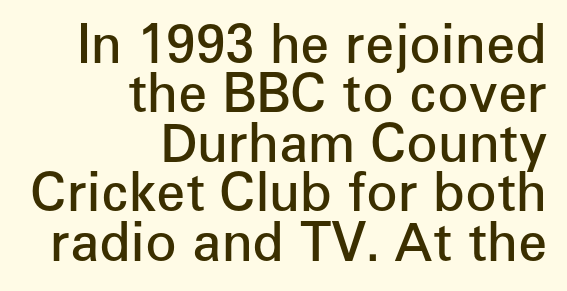
Q: Is the text bold? A: Semi-bold.
Q: Is the text italic (slanted)? A: No, it is upright.
Q: Is the typeface a serif or a sans-serif typeface? A: Sans-serif.
Q: Is the text underlined? A: No.
Q: How is the paragraph aligned? A: Right-aligned.
Q: Is the spacing between letters normal or unusually wide? A: Normal.
Q: Is the spacing between lines tight, normal or loose? A: Tight.
Q: Width (condensed, normal, or wide)? A: Normal.
Q: Stroke contrast? A: Low.
Q: x-height? A: Medium.
Q: Monospaced? A: No.
